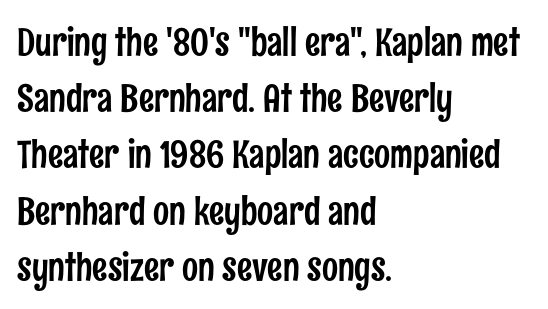
Q: Is the text italic (slanted)? A: No, it is upright.
Q: Is the typeface a serif or a sans-serif typeface? A: Sans-serif.
Q: Is the text underlined? A: No.
Q: How is the paragraph aligned? A: Left-aligned.
Q: Is the spacing between letters normal or unusually wide? A: Normal.
Q: Is the spacing between lines tight, normal or loose? A: Normal.
Q: Width (condensed, normal, or wide)? A: Condensed.
Q: Stroke contrast? A: Low.
Q: x-height? A: Medium.
Q: Monospaced? A: No.
